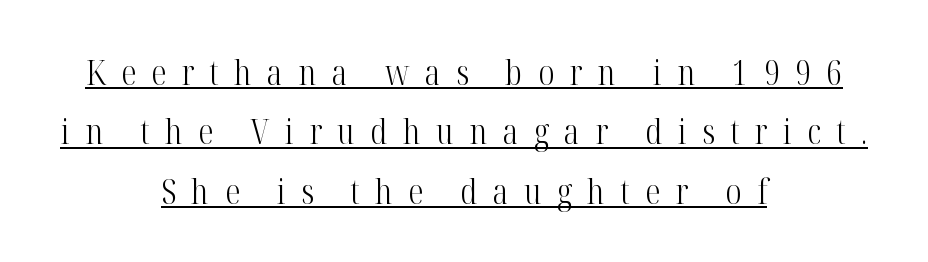
{"serif": "yes", "italic": "no", "bold": "no", "weight": "light", "width": "condensed", "stroke_contrast": "high", "x_height": "medium", "monospaced": "no", "underline": "yes", "align": "center", "line_spacing_ratio": 1.75, "letter_spacing": "wide", "letter_spacing_em": 0.45, "glyph_px": 34}
